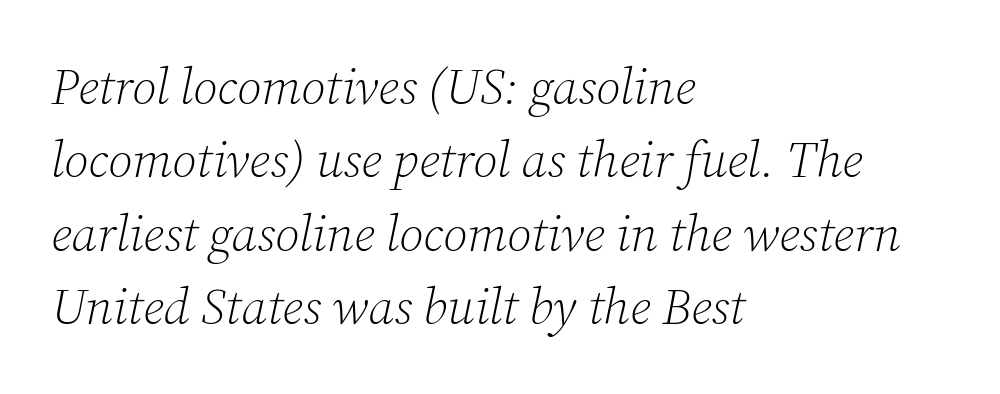
The string is rendered with underlining switched off. Regarding serifs, this sample has them. The letters advance in unequal steps, a hallmark of proportional type. Weight: not bold — regular or lighter.
